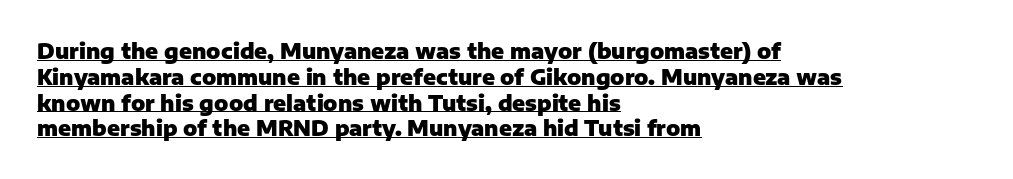
The rendering uses the underline text-decoration. Here the glyphs are tracked normally, forming tight word shapes. The face used here has the dense, thick strokes of a bold. Do the letters lean? They stand straight. Leftover space on each line is placed entirely after the last word.
